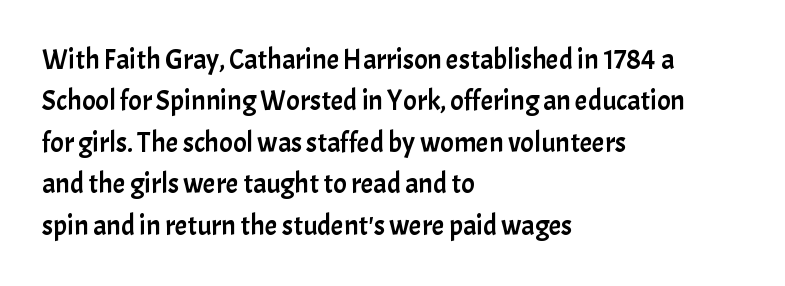
Q: Is the text italic (slanted)? A: No, it is upright.
Q: Is the typeface a serif or a sans-serif typeface? A: Sans-serif.
Q: Is the text underlined? A: No.
Q: How is the paragraph aligned? A: Left-aligned.
Q: Is the spacing between letters normal or unusually wide? A: Normal.
Q: Is the spacing between lines tight, normal or loose? A: Normal.
Q: Width (condensed, normal, or wide)? A: Normal.
Q: Stroke contrast? A: Low.
Q: x-height? A: Medium.
Q: Monospaced? A: No.
